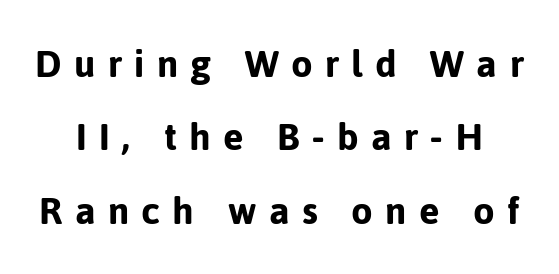
{"serif": "no", "italic": "no", "width": "normal", "stroke_contrast": "low", "x_height": "medium", "monospaced": "no", "underline": "no", "line_spacing": "normal", "line_spacing_ratio": 1.67, "letter_spacing": "wide", "letter_spacing_em": 0.28, "glyph_px": 44}
